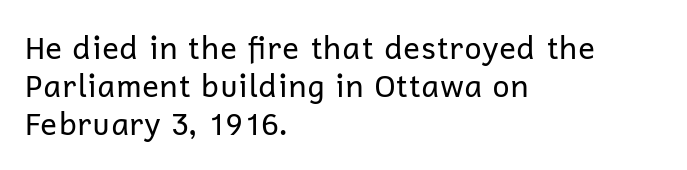
{"serif": "no", "italic": "no", "bold": "no", "weight": "regular", "width": "normal", "stroke_contrast": "low", "x_height": "medium", "monospaced": "no", "underline": "no", "align": "left", "line_spacing_ratio": 1.22, "letter_spacing": "normal", "letter_spacing_em": 0.0, "glyph_px": 31}
